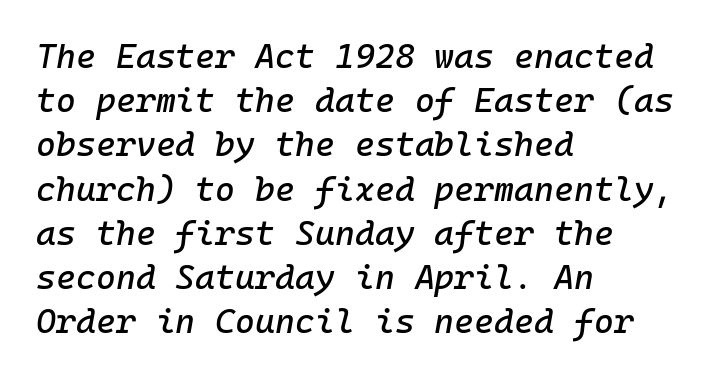
Q: Is the text italic (slanted)? A: Yes, it leans right by about 10 degrees.
Q: Is the text underlined? A: No.
Q: How is the paragraph aligned? A: Left-aligned.
Q: Is the spacing between letters normal or unusually wide? A: Normal.
Q: Is the spacing between lines tight, normal or loose? A: Normal.
Q: Width (condensed, normal, or wide)? A: Normal.
Q: Stroke contrast? A: Low.
Q: x-height? A: Medium.
Q: Monospaced? A: Yes.
